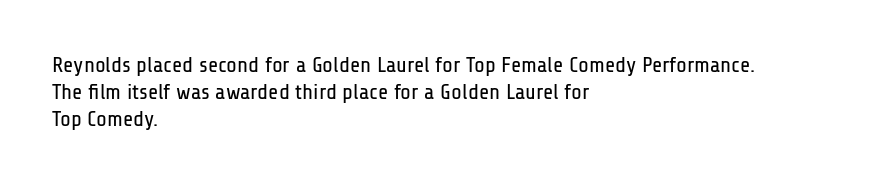
Beneath every word, the page is bare. The lettering holds an erect, upright posture throughout. Caption: face not bold, strokes unweighted. The gaps between neighbouring characters are ordinary and unremarkable.
